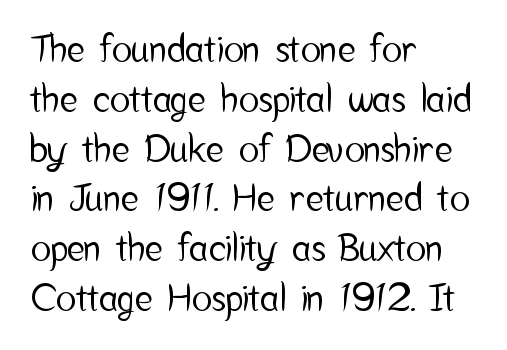
Q: Is the text italic (slanted)? A: No, it is upright.
Q: Is the typeface a serif or a sans-serif typeface? A: Sans-serif.
Q: Is the text underlined? A: No.
Q: How is the paragraph aligned? A: Left-aligned.
Q: Is the spacing between letters normal or unusually wide? A: Normal.
Q: Is the spacing between lines tight, normal or loose? A: Normal.
Q: Width (condensed, normal, or wide)? A: Condensed.
Q: Stroke contrast? A: Low.
Q: x-height? A: Medium.
Q: Monospaced? A: No.
